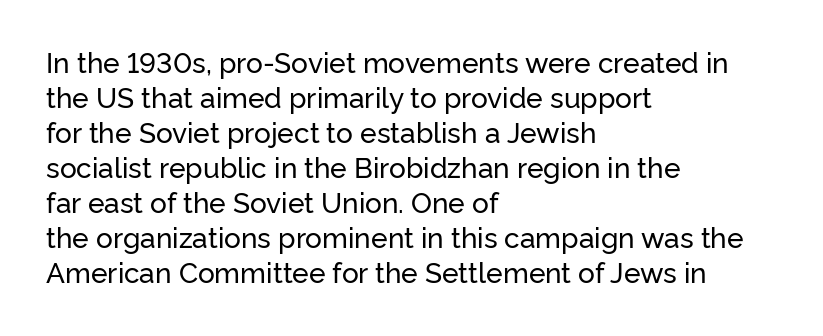
Note the varied advance widths — an 'i' is clearly narrower than an 'm'. Spacing between characters is what you'd get straight out of the box. Is this a sans? Yes — the strokes have no serifs. The line-height multiplier appears to be the usual default. You can tell it's not italic because the verticals are truly vertical.
